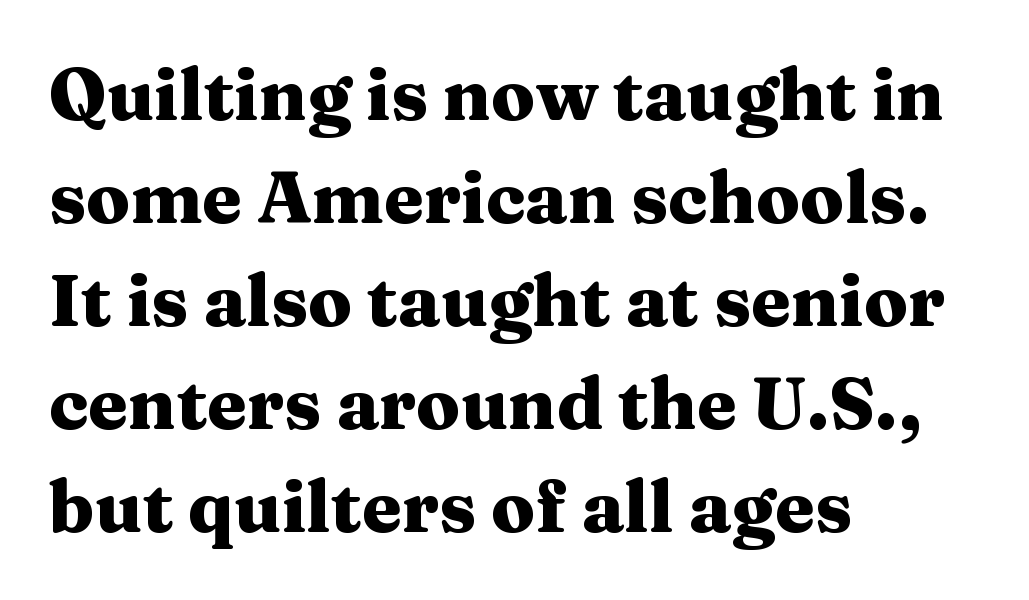
Type style note: has serifs. Honestly, there is no underline to notice here at all. The passage is arranged the way most books set body copy — flush left. Notice how thick the strokes are: this is what a full bold looks like. Tracking value appears to be zero — textbook default spacing.
